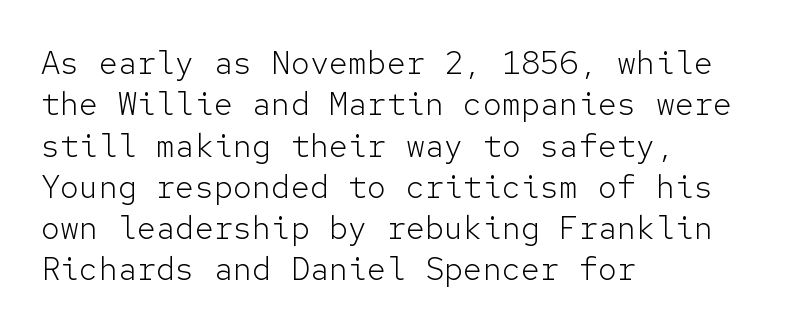
Quick note: underline off. Leading matches the norm, producing a regular column. Typeset ragged right — the left edge is the straight one. Quick note: not italic, upright. Font category for this specimen: sans-serif.
